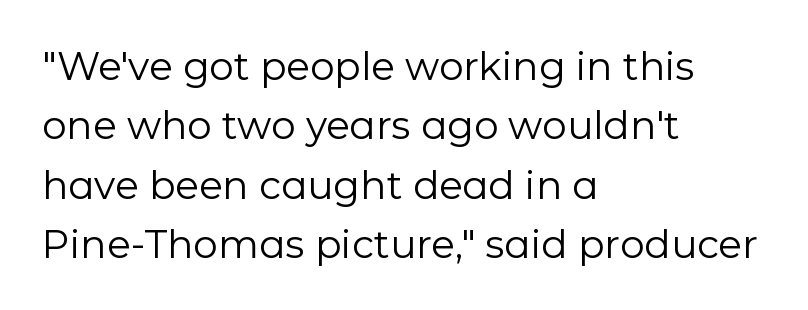
The image shows 39 px regular-weight sans-serif type, upright; set left-aligned, normal line spacing (1.52x), normal letter spacing, not underlined; low stroke contrast and a medium x-height.
